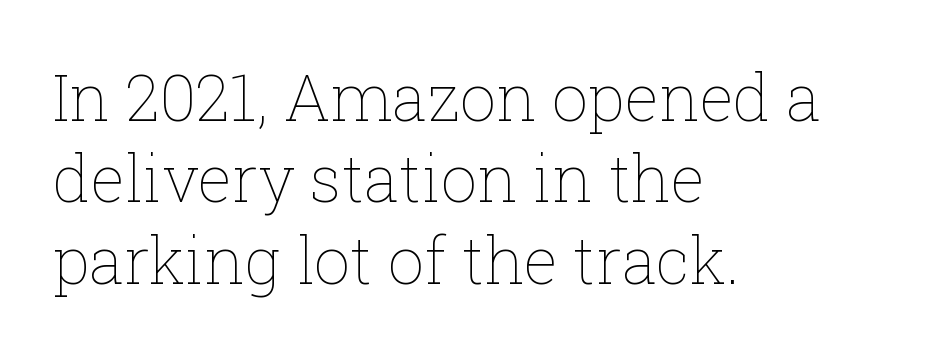
{"italic": "no", "bold": "no", "weight": "thin", "width": "normal", "stroke_contrast": "low", "x_height": "medium", "monospaced": "no", "underline": "no", "align": "left", "line_spacing": "normal", "line_spacing_ratio": 1.27, "letter_spacing": "normal", "letter_spacing_em": 0.0, "glyph_px": 64}
